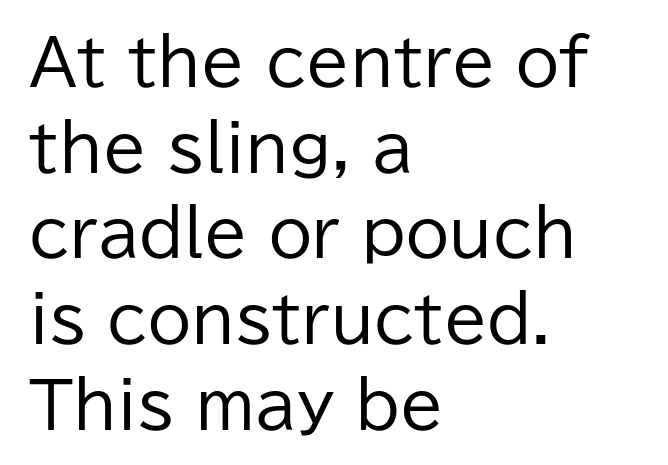
{"serif": "no", "italic": "no", "bold": "no", "weight": "regular", "width": "normal", "stroke_contrast": "low", "x_height": "medium", "monospaced": "no", "underline": "no", "align": "left", "line_spacing": "normal", "line_spacing_ratio": 1.36, "letter_spacing": "normal", "letter_spacing_em": 0.0, "glyph_px": 63}
